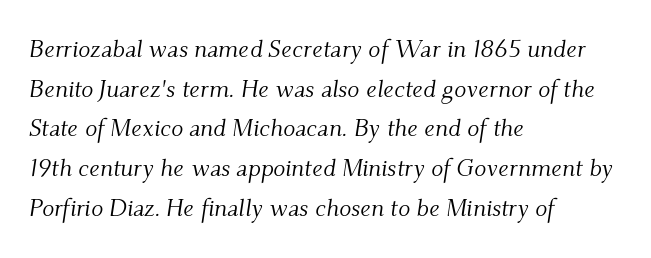
The glyphs look as if they've been sheared to an angle. Does the leading feel generous? No, just average. Honestly, there is no underline to notice here at all. This is not heavy type; no bold has been used. This sample is left-justified, so line endings fall wherever the words run out. You could call the tracking neutral — neither tight nor loose.
